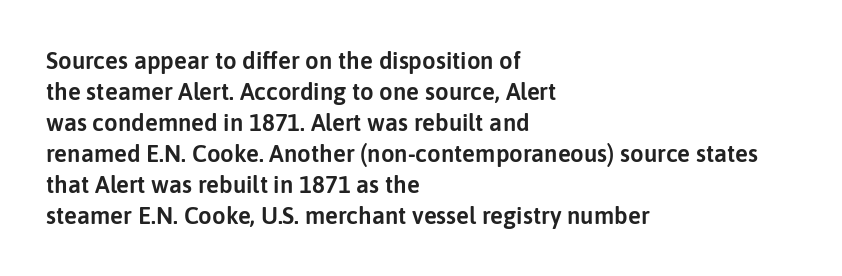
Q: Is the text italic (slanted)? A: No, it is upright.
Q: Is the text underlined? A: No.
Q: How is the paragraph aligned? A: Left-aligned.
Q: Is the spacing between letters normal or unusually wide? A: Normal.
Q: Is the spacing between lines tight, normal or loose? A: Normal.
